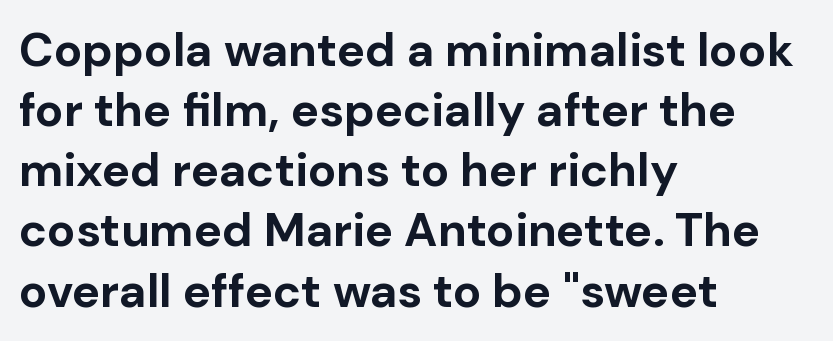
Q: Is the text bold? A: Yes.
Q: Is the text italic (slanted)? A: No, it is upright.
Q: Is the typeface a serif or a sans-serif typeface? A: Sans-serif.
Q: Is the text underlined? A: No.
Q: How is the paragraph aligned? A: Left-aligned.
Q: Is the spacing between letters normal or unusually wide? A: Normal.
Q: Is the spacing between lines tight, normal or loose? A: Normal.
Q: Width (condensed, normal, or wide)? A: Normal.
Q: Stroke contrast? A: Low.
Q: x-height? A: Medium.
Q: Monospaced? A: No.
